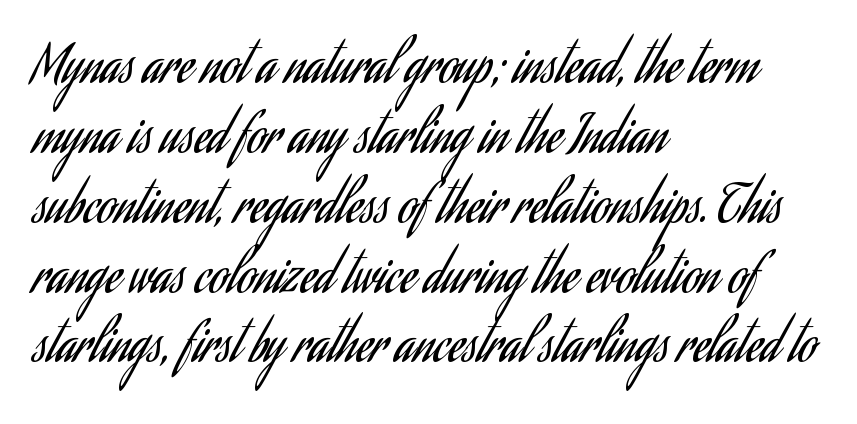
Q: Is the text bold? A: No.
Q: Is the text italic (slanted)? A: Yes.
Q: Is the typeface a serif or a sans-serif typeface? A: Sans-serif.
Q: Is the text underlined? A: No.
Q: How is the paragraph aligned? A: Left-aligned.
Q: Is the spacing between letters normal or unusually wide? A: Normal.
Q: Is the spacing between lines tight, normal or loose? A: Normal.
Q: Width (condensed, normal, or wide)? A: Condensed.
Q: Stroke contrast? A: Low.
Q: x-height? A: Small.
Q: Monospaced? A: No.
